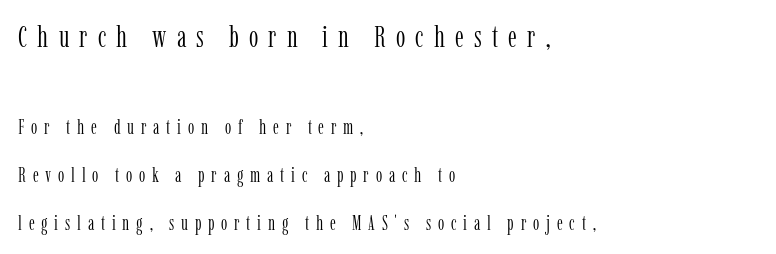
{"serif": "yes", "italic": "no", "bold": "no", "weight": "light", "width": "condensed", "stroke_contrast": "low", "x_height": "medium", "monospaced": "no", "underline": "no", "align": "left", "line_spacing": "loose", "line_spacing_ratio": 2.42, "letter_spacing": "wide", "letter_spacing_em": 0.34, "larger_block": "first", "size_ratio": 1.5, "glyph_px": 30}
